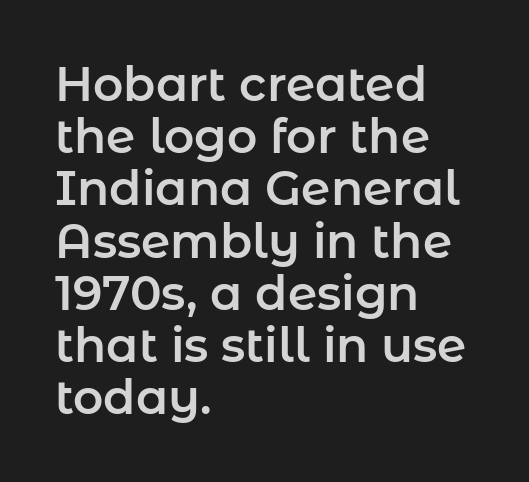
Q: Is the text italic (slanted)? A: No, it is upright.
Q: Is the typeface a serif or a sans-serif typeface? A: Sans-serif.
Q: Is the text underlined? A: No.
Q: How is the paragraph aligned? A: Left-aligned.
Q: Is the spacing between letters normal or unusually wide? A: Normal.
Q: Is the spacing between lines tight, normal or loose? A: Tight.
Q: Width (condensed, normal, or wide)? A: Normal.
Q: Stroke contrast? A: Low.
Q: x-height? A: Medium.
Q: Monospaced? A: No.
